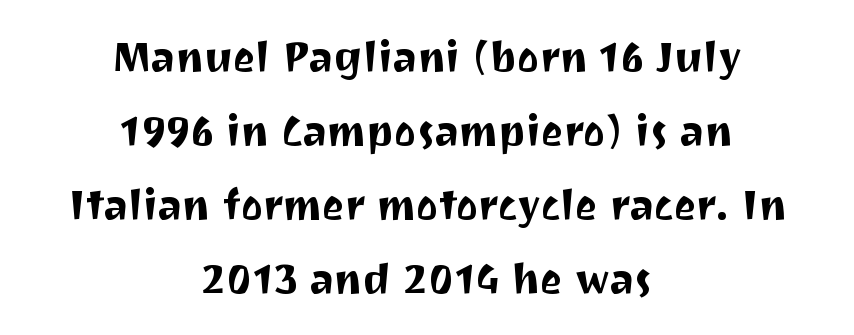
{"serif": "no", "italic": "no", "width": "normal", "stroke_contrast": "medium", "x_height": "medium", "monospaced": "no", "underline": "no", "align": "center", "line_spacing_ratio": 1.76, "letter_spacing": "normal", "letter_spacing_em": 0.0, "glyph_px": 42}
